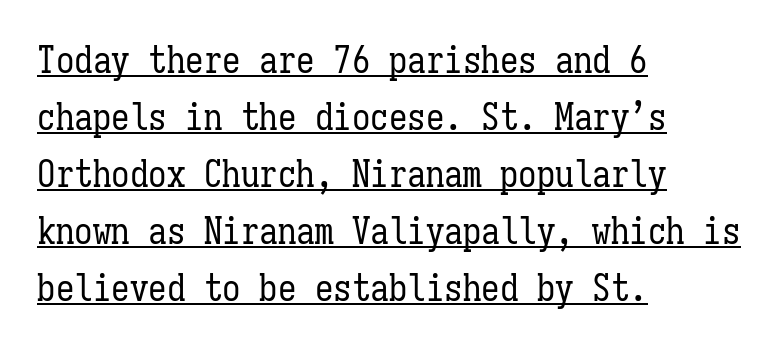
The image shows 37 px regular-weight, condensed type, upright, monospaced; set left-aligned, normal line spacing (1.54x), normal letter spacing, underlined; low stroke contrast and a medium x-height.
